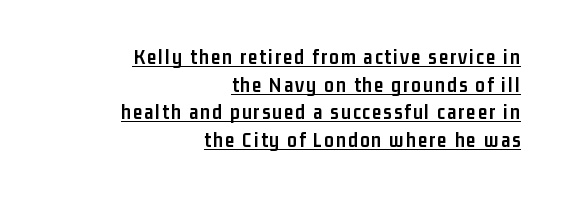
The image shows 21 px bold type, upright; set right-aligned, normal line spacing (1.31x), underlined.
